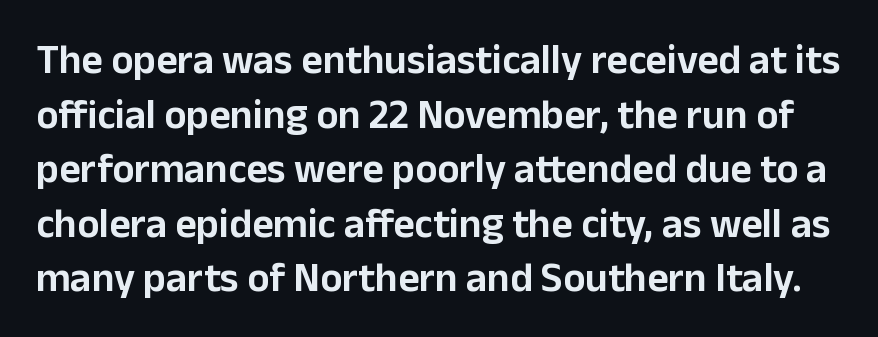
Compared with typical body copy, the letter spacing here is the same. Look at the bottom of the vertical strokes: they stop flat, with no serifs. Underlining? Definitely not there. Is there any slant? The stems are plumb. The rows are spaced the way most documents space them.
